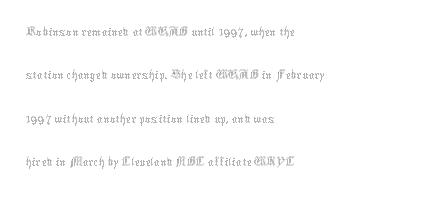
The tracking reads as untouched default to a designer's eye. Where is the straight margin? On the left. Vertical spacing — default. Ink coverage per letter is moderate at most. Italic: no, the glyphs are upright roman. Plain, unruled lines of type.
